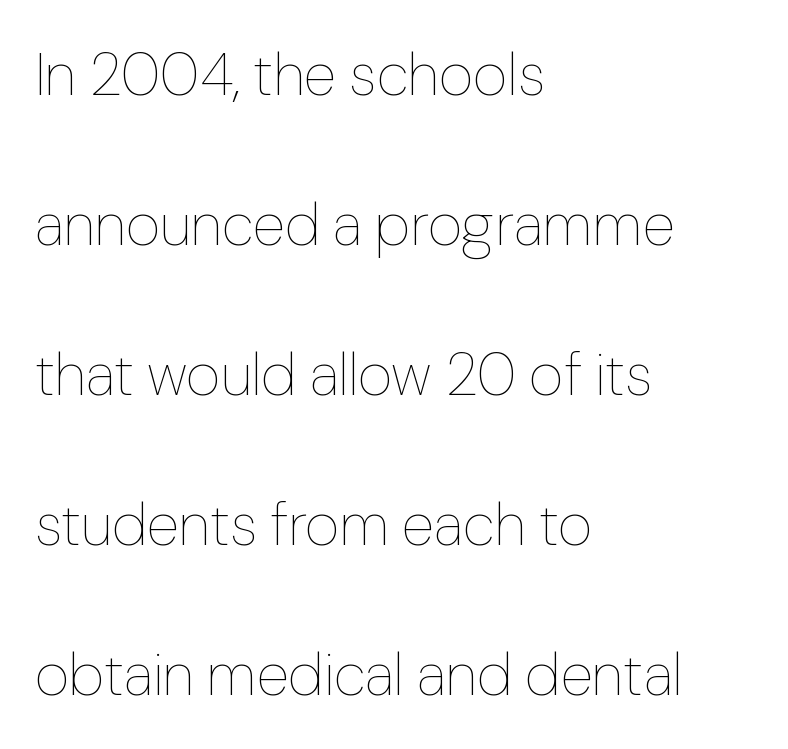
Q: Is the text bold? A: No.
Q: Is the text italic (slanted)? A: No, it is upright.
Q: Is the text underlined? A: No.
Q: How is the paragraph aligned? A: Left-aligned.
Q: Is the spacing between letters normal or unusually wide? A: Normal.
Q: Is the spacing between lines tight, normal or loose? A: Loose.
Q: Width (condensed, normal, or wide)? A: Normal.
Q: Stroke contrast? A: Low.
Q: x-height? A: Medium.
Q: Monospaced? A: No.
